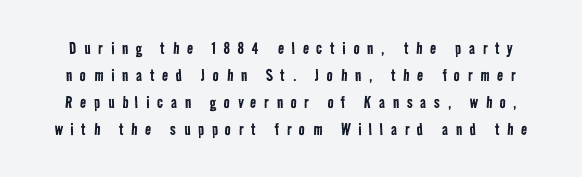
Q: Is the text bold? A: No.
Q: Is the text underlined? A: No.
Q: Is the spacing between letters normal or unusually wide? A: Unusually wide.
Q: Is the spacing between lines tight, normal or loose? A: Normal.
